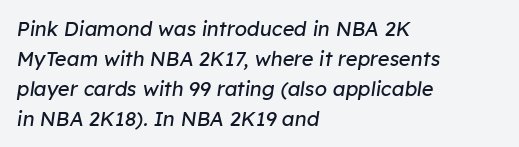
Think standard paragraph weight, or any step lighter than that. Underlining? Definitely not there. A typesetter would mark this as italic. Regarding leading, the lines here are spaced in the standard way.
